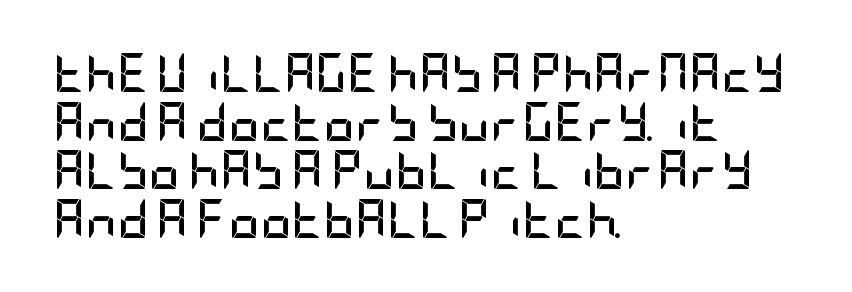
{"serif": "no", "italic": "no", "bold": "yes", "weight": "semibold", "width": "condensed", "stroke_contrast": "low", "x_height": "large", "underline": "no", "align": "left", "line_spacing": "normal", "line_spacing_ratio": 1.25, "letter_spacing": "normal", "letter_spacing_em": 0.0, "glyph_px": 39}
